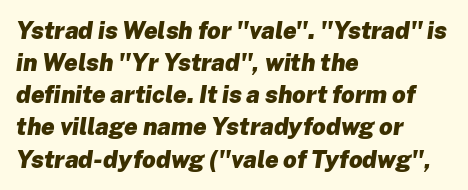
Q: Is the text bold? A: Yes.
Q: Is the text italic (slanted)? A: Yes, it leans right by about 8 degrees.
Q: Is the text underlined? A: No.
Q: How is the paragraph aligned? A: Left-aligned.
Q: Is the spacing between letters normal or unusually wide? A: Normal.
Q: Is the spacing between lines tight, normal or loose? A: Normal.
